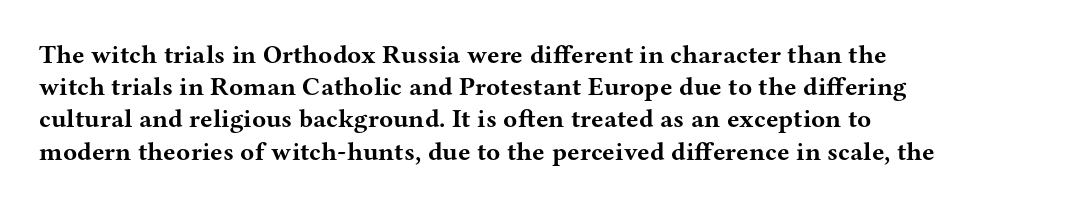
Q: Is the text bold? A: Yes.
Q: Is the text italic (slanted)? A: No, it is upright.
Q: Is the text underlined? A: No.
Q: How is the paragraph aligned? A: Left-aligned.
Q: Is the spacing between letters normal or unusually wide? A: Normal.
